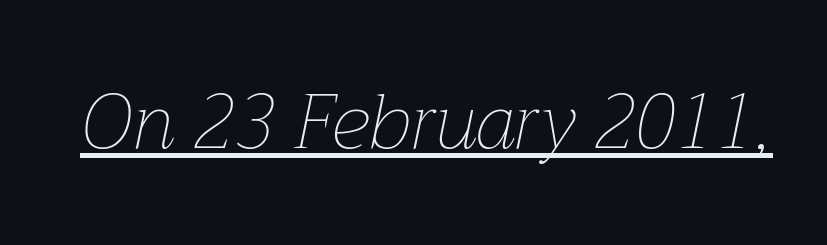
{"italic": "yes", "lean": "right", "slant_degrees": 12, "bold": "no", "weight": "thin", "width": "normal", "stroke_contrast": "low", "x_height": "medium", "monospaced": "no", "underline": "yes", "letter_spacing": "normal", "letter_spacing_em": 0.0, "glyph_px": 77}
